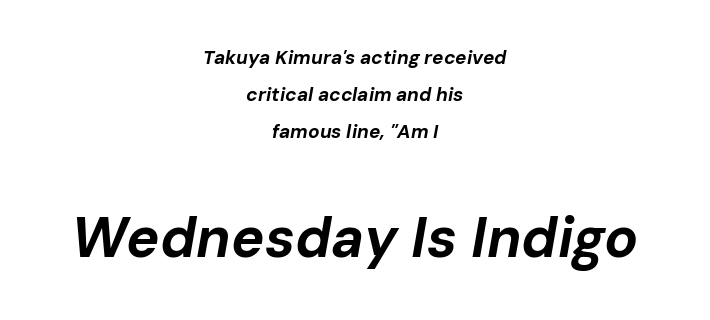
The image shows 56 px bold type, italic (leaning right); set centered, loose line spacing (1.95x), normal letter spacing, not underlined; the second (bottom) block is 2.95x larger; low stroke contrast and a medium x-height.
